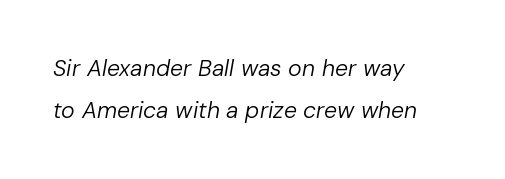
The image shows 23 px text type, italic (leaning right); set left-aligned, line spacing 1.82x, normal letter spacing, not underlined.
